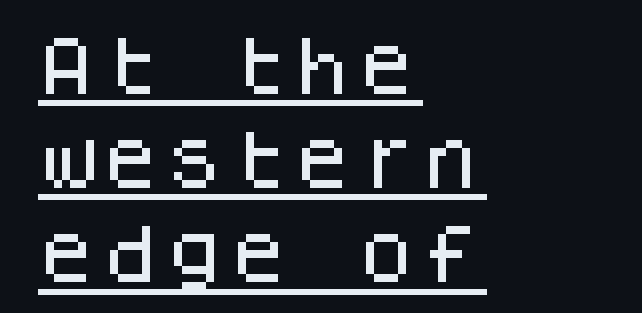
Q: Is the text italic (slanted)? A: No, it is upright.
Q: Is the typeface a serif or a sans-serif typeface? A: Sans-serif.
Q: Is the text underlined? A: Yes.
Q: How is the paragraph aligned? A: Left-aligned.
Q: Is the spacing between letters normal or unusually wide? A: Normal.
Q: Is the spacing between lines tight, normal or loose? A: Normal.
Q: Width (condensed, normal, or wide)? A: Normal.
Q: Stroke contrast? A: Low.
Q: x-height? A: Large.
Q: Monospaced? A: Yes.
